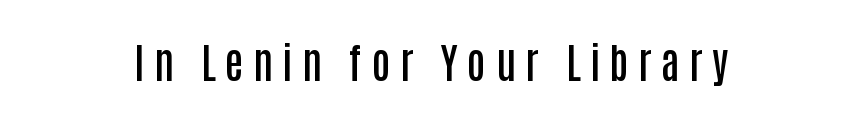
The passage shown is typed in a proportional face where columns would drift. Visually the block forms a symmetrical silhouette, jagged on both flanks. The glyphs are unaccompanied by any horizontal stroke below them. The typesetting leans somewhat heavy: a semibold.
